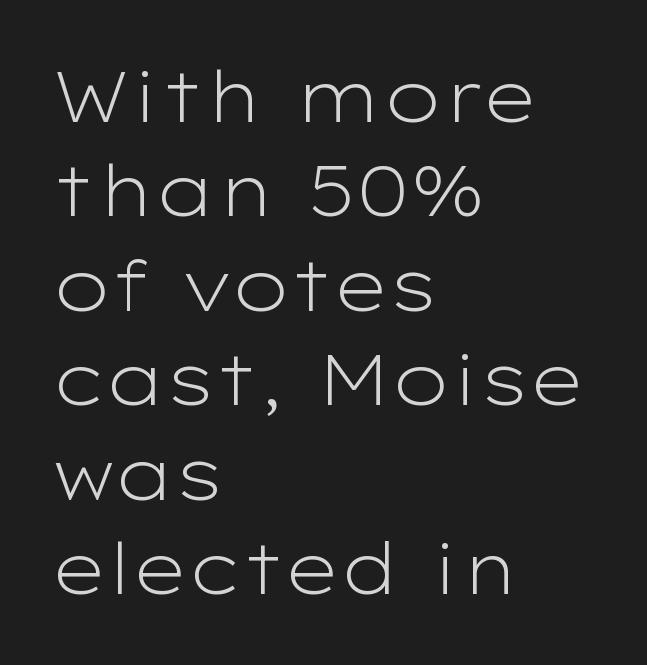
Here the designer chose a conventional face with non-uniform glyph widths. The font family rendered here belongs to the sans-serif group. These lines sit exactly where default settings would place them. Is this a heavy cut? Hardly; it is regular or lighter. This sample uses an upright cut, with every glyph sitting square on the baseline.
